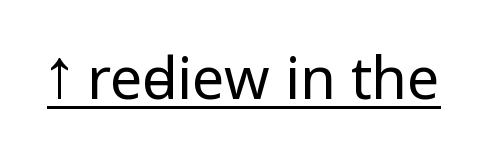
Stems and bowls with no extra thickness — not bold. This rendering leaves character spacing at its baseline value. Designer's note — italics off, roman on. Type style note: lacks serifs. Has an underline been added? It has.
